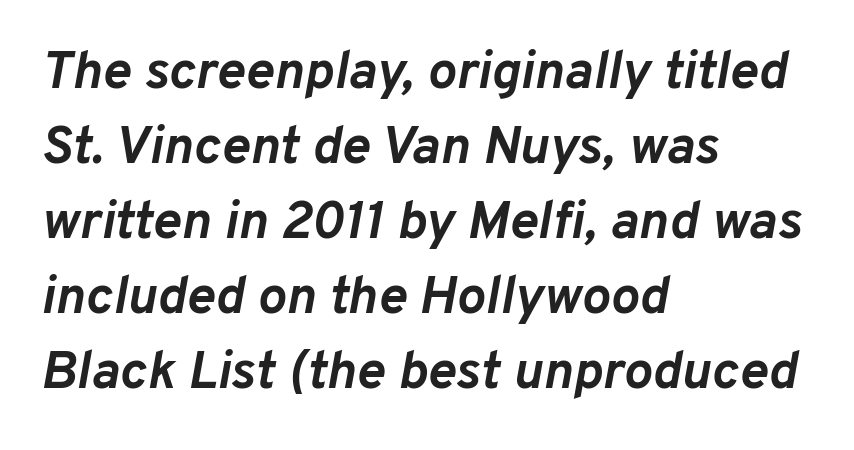
The image shows 54 px semibold type, italic (leaning right); set left-aligned, normal line spacing (1.39x), normal letter spacing, not underlined; low stroke contrast and a medium x-height.
